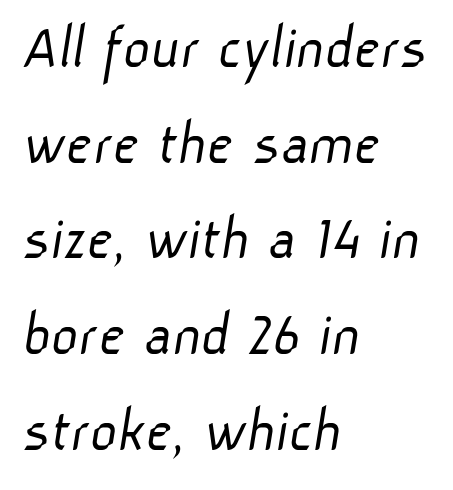
{"serif": "no", "bold": "no", "weight": "light", "width": "normal", "stroke_contrast": "low", "x_height": "medium", "monospaced": "no", "underline": "no", "align": "left", "line_spacing": "normal", "line_spacing_ratio": 1.45, "letter_spacing": "normal", "letter_spacing_em": 0.0, "glyph_px": 66}
